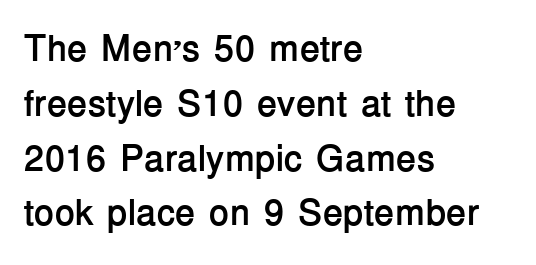
The image shows 37 px semibold sans-serif type, upright; set left-aligned, normal line spacing (1.48x), normal letter spacing, not underlined; low stroke contrast and a medium x-height.
